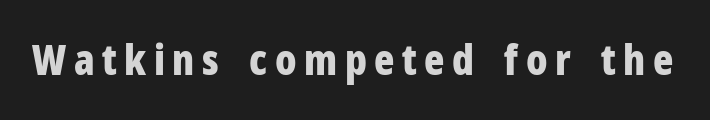
{"serif": "no", "italic": "no", "bold": "yes", "weight": "bold", "width": "condensed", "stroke_contrast": "low", "x_height": "medium", "monospaced": "no", "underline": "no", "glyph_px": 42}
